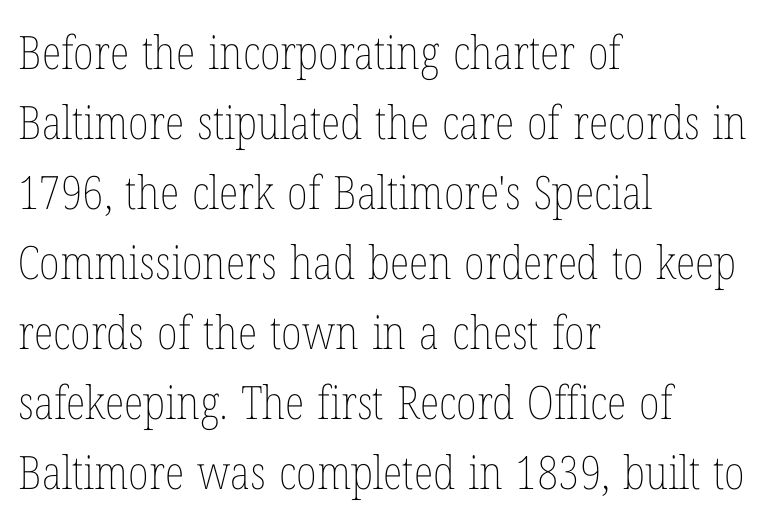
{"italic": "no", "bold": "no", "weight": "thin", "width": "condensed", "stroke_contrast": "low", "x_height": "medium", "monospaced": "no", "underline": "no", "align": "left", "line_spacing": "normal", "line_spacing_ratio": 1.52, "letter_spacing": "normal", "letter_spacing_em": 0.0, "glyph_px": 46}
